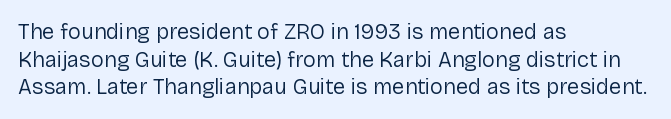
Q: Is the text bold? A: No.
Q: Is the text italic (slanted)? A: No, it is upright.
Q: Is the text underlined? A: No.
Q: How is the paragraph aligned? A: Left-aligned.
Q: Is the spacing between letters normal or unusually wide? A: Normal.
Q: Is the spacing between lines tight, normal or loose? A: Normal.
